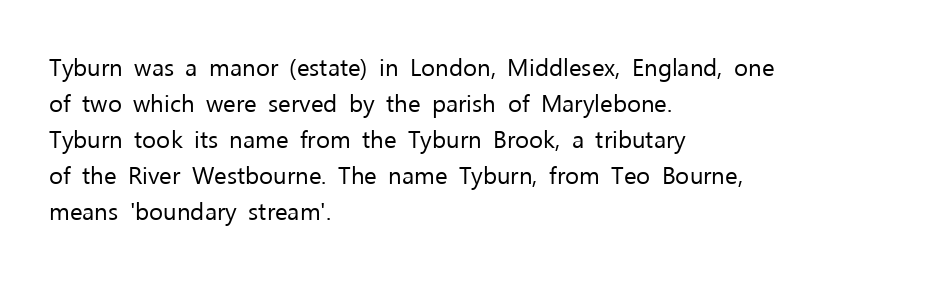
The image shows 24 px text type, upright; set left-aligned, normal line spacing (1.5x), normal letter spacing, not underlined.
